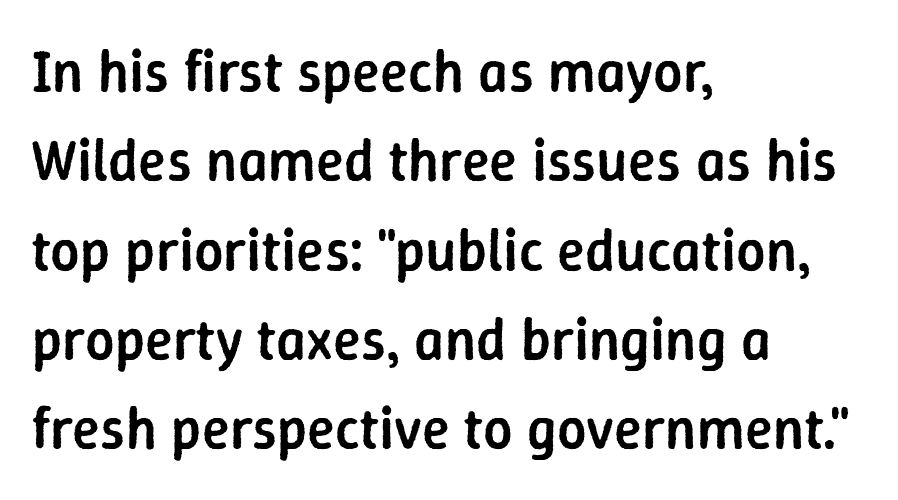
Line beginnings align vertically; line endings do not. Style check: upright. The passage shown has conventional tracking throughout. Weight check: semibold — heavier than regular, not quite bold. A bare baseline throughout the passage. A sans-serif font was chosen for this passage.
